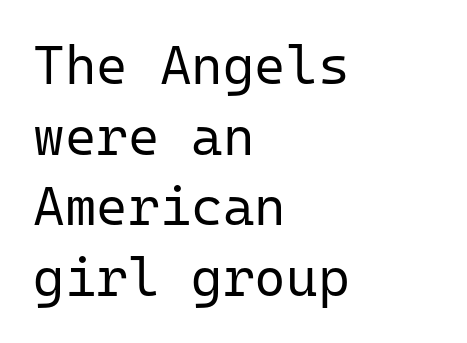
{"serif": "no", "italic": "no", "bold": "no", "weight": "regular", "width": "normal", "stroke_contrast": "low", "x_height": "medium", "monospaced": "yes", "underline": "no", "align": "left", "line_spacing": "normal", "line_spacing_ratio": 1.31, "letter_spacing": "normal", "letter_spacing_em": 0.0, "glyph_px": 54}
